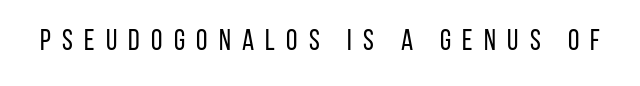
The gaps between neighbouring characters are conspicuously large. A roman cut, with each character standing at attention. Observe the absence of serifs on each vertical stroke in this sample. Weight class: somewhere from thin through regular. The baseline area is clear. This sample has the flowing, uneven cadence of proportional lettering.
